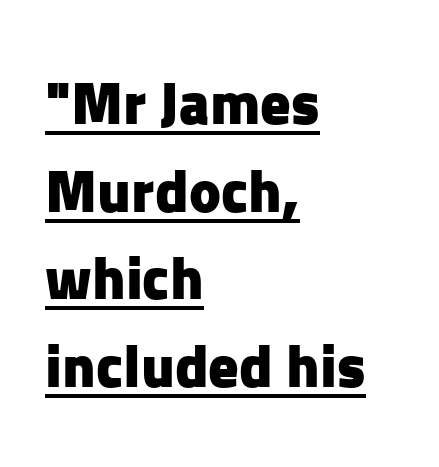
Q: Is the text bold? A: Yes.
Q: Is the text italic (slanted)? A: No, it is upright.
Q: Is the typeface a serif or a sans-serif typeface? A: Sans-serif.
Q: Is the text underlined? A: Yes.
Q: How is the paragraph aligned? A: Left-aligned.
Q: Is the spacing between letters normal or unusually wide? A: Normal.
Q: Is the spacing between lines tight, normal or loose? A: Normal.
Q: Width (condensed, normal, or wide)? A: Normal.
Q: Stroke contrast? A: Low.
Q: x-height? A: Medium.
Q: Monospaced? A: No.
